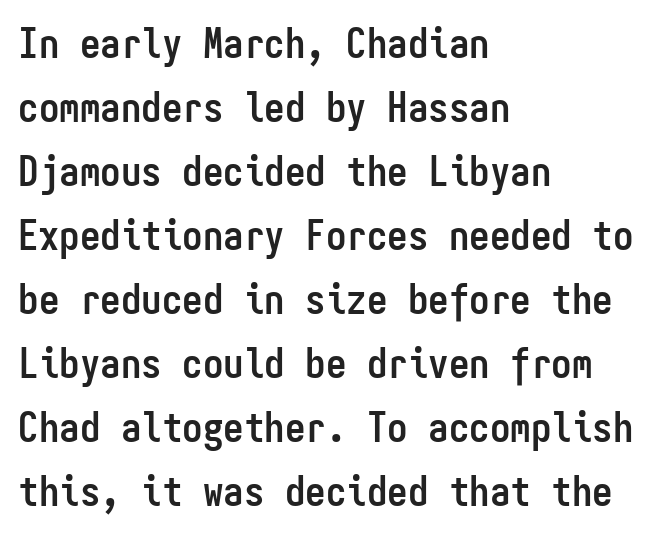
{"serif": "no", "italic": "no", "bold": "yes", "weight": "semibold", "width": "condensed", "stroke_contrast": "low", "x_height": "medium", "monospaced": "yes", "underline": "no", "align": "left", "line_spacing": "normal", "line_spacing_ratio": 1.56, "letter_spacing": "normal", "letter_spacing_em": 0.0, "glyph_px": 41}
